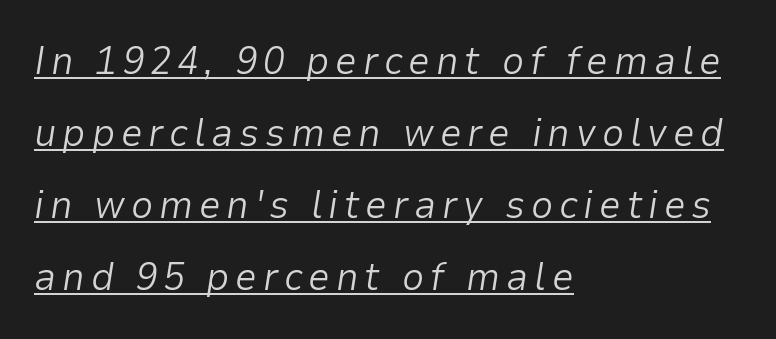
Q: Is the text bold? A: No.
Q: Is the text italic (slanted)? A: Yes, it leans right by about 9 degrees.
Q: Is the text underlined? A: Yes.
Q: How is the paragraph aligned? A: Left-aligned.
Q: Width (condensed, normal, or wide)? A: Normal.
Q: Stroke contrast? A: Low.
Q: x-height? A: Medium.
Q: Monospaced? A: No.
